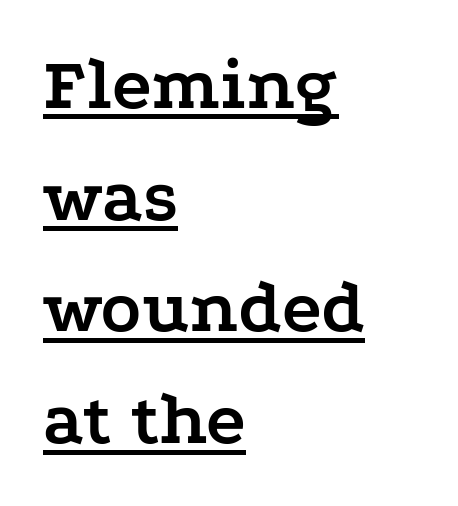
The lettering is marked with a stroke running underneath it. Tracking here is standard; glyphs follow each other at the usual distance. The rendering uses natural spacing where letterforms have individual widths. Students, observe: this is what conventionally led text looks like.
